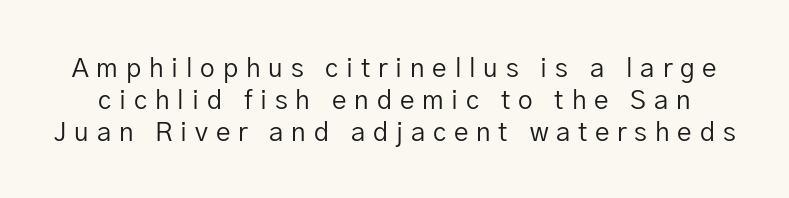
The image shows 26 px text type, upright; set line spacing 1.23x, unusually wide letter spacing (+0.3 em), not underlined.
